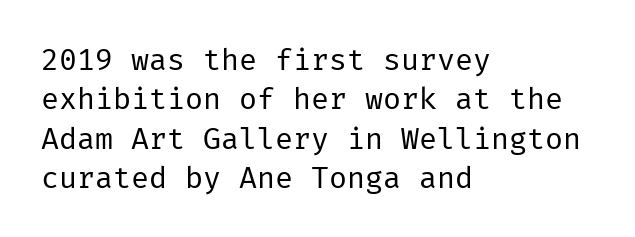
Q: Is the text bold? A: No.
Q: Is the text italic (slanted)? A: No, it is upright.
Q: Is the typeface a serif or a sans-serif typeface? A: Sans-serif.
Q: Is the text underlined? A: No.
Q: How is the paragraph aligned? A: Left-aligned.
Q: Is the spacing between letters normal or unusually wide? A: Normal.
Q: Is the spacing between lines tight, normal or loose? A: Normal.
Q: Width (condensed, normal, or wide)? A: Normal.
Q: Stroke contrast? A: Low.
Q: x-height? A: Medium.
